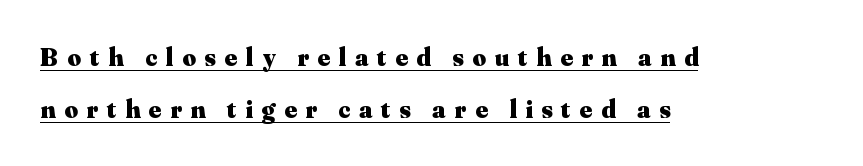
The image shows 26 px bold type, upright; set left-aligned, loose line spacing (2.01x), unusually wide letter spacing (+0.34 em), underlined.
